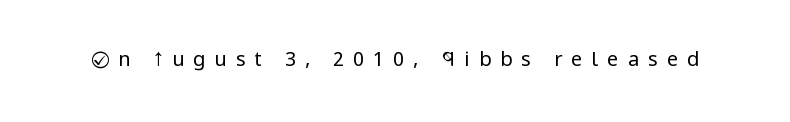
The image shows 20 px text type, upright; set unusually wide letter spacing (+0.45 em), not underlined.
